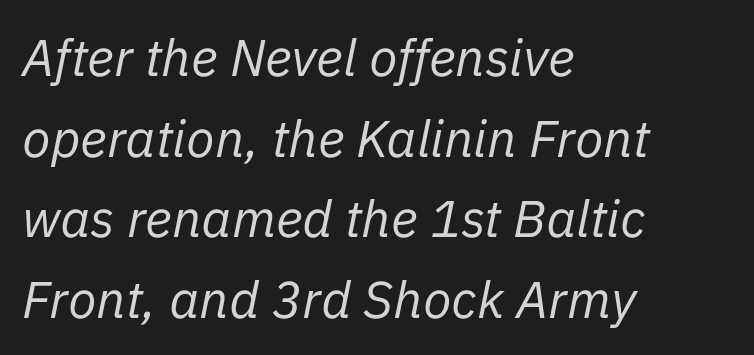
The image shows 52 px regular-weight type, italic (leaning right); set left-aligned, normal line spacing (1.55x), normal letter spacing, not underlined; low stroke contrast and a medium x-height.
